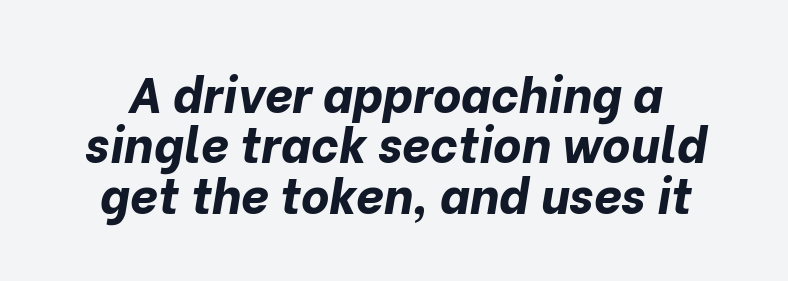
A clean baseline with only descenders dipping below it. What's the leading like? Squeezed, with rows nearly overlapping. The letterforms sit shoulder to shoulder at normal distance. Observe the lean: these are italic letterforms. Varying glyph widths throughout — classic text-font behaviour. A dark, heavy texture on the line: the type is bold.
